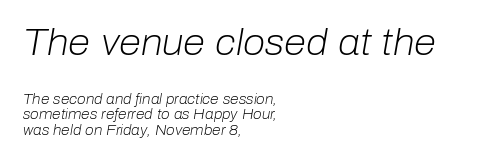
{"italic": "yes", "lean": "right", "slant_degrees": 10, "bold": "no", "weight": "light", "width": "normal", "stroke_contrast": "low", "x_height": "medium", "monospaced": "no", "underline": "no", "align": "left", "line_spacing": "tight", "line_spacing_ratio": 1.09, "letter_spacing": "normal", "letter_spacing_em": 0.0, "larger_block": "first", "size_ratio": 2.57, "glyph_px": 36}
